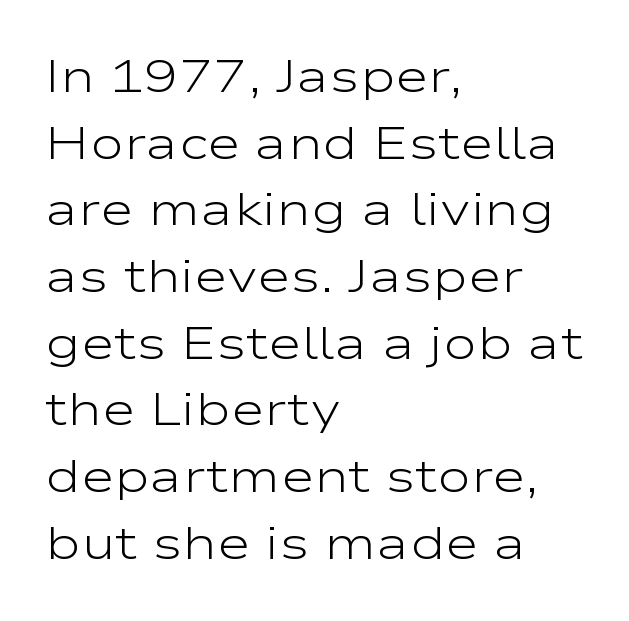
{"serif": "no", "italic": "no", "bold": "no", "weight": "light", "width": "wide", "stroke_contrast": "low", "x_height": "medium", "monospaced": "no", "underline": "no", "align": "left", "line_spacing": "normal", "line_spacing_ratio": 1.45, "letter_spacing": "normal", "letter_spacing_em": 0.0, "glyph_px": 46}
